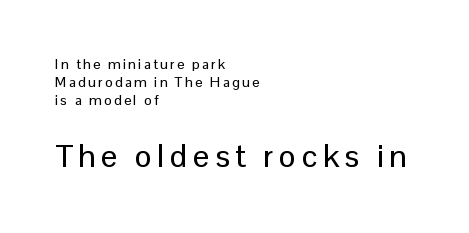
The image shows 32 px sans-serif type, upright; set left-aligned, normal line spacing (1.3x), not underlined; the second (bottom) block is 2.29x larger; low stroke contrast and a medium x-height.
